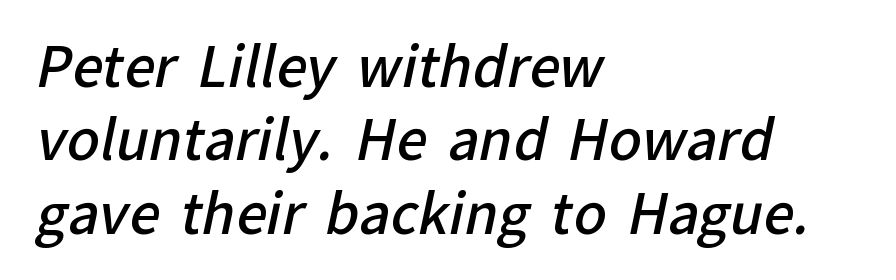
Q: Is the text bold? A: Semi-bold.
Q: Is the typeface a serif or a sans-serif typeface? A: Sans-serif.
Q: Is the text underlined? A: No.
Q: How is the paragraph aligned? A: Left-aligned.
Q: Is the spacing between letters normal or unusually wide? A: Normal.
Q: Is the spacing between lines tight, normal or loose? A: Normal.
Q: Width (condensed, normal, or wide)? A: Normal.
Q: Stroke contrast? A: Low.
Q: x-height? A: Medium.
Q: Monospaced? A: No.
